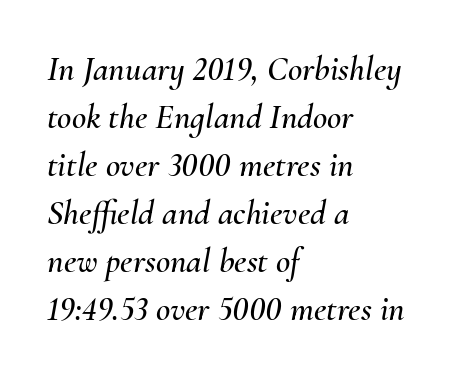
The image shows 35 px text type, italic (leaning right); set left-aligned, normal line spacing (1.37x), normal letter spacing, not underlined; medium stroke contrast and a small x-height.
